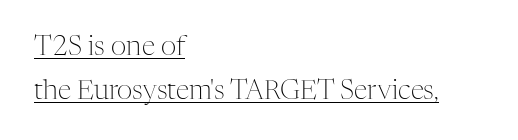
Posture: vertical. The rendering keeps characters at their native spacing. These lines stack with their left ends in a neat column. The weight would be labelled regular, book, light, or lighter still.
